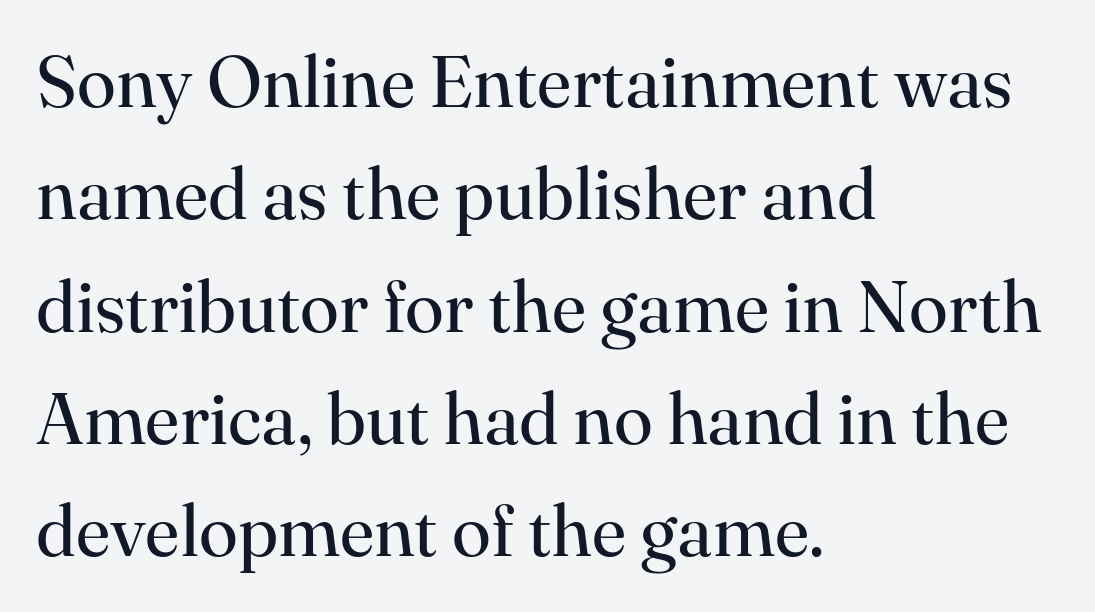
Only glyphs here, with clear space below each row. Regarding leading, the lines here are spaced in the standard way. A light-to-regular cut is what we see here. These lines keep a tight, regular rhythm from letter to letter.
